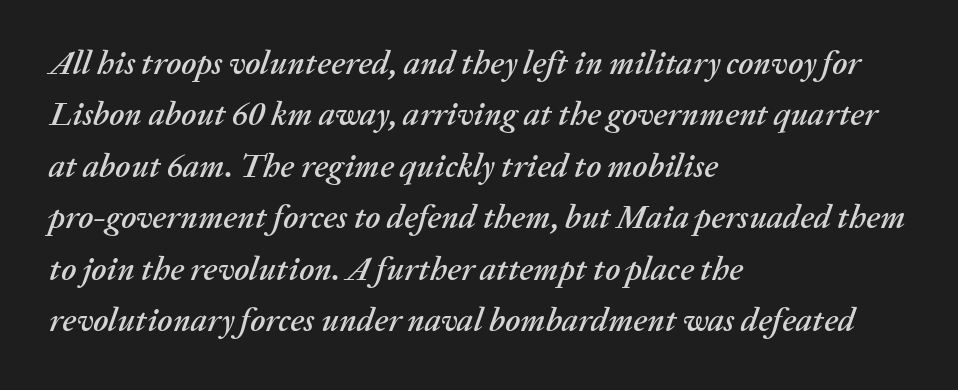
The specimen reads as italic at a glance. This rendering leaves character spacing at its baseline value. The passage shown is typed in a proportional face where columns would drift. These lines stack with their left ends in a neat column. Regular leading. Has an underline been added? It has not.
